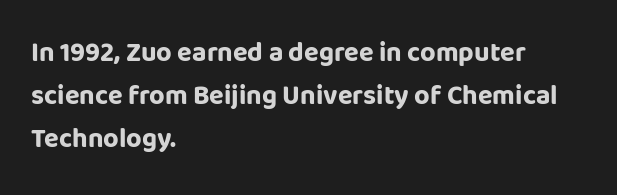
Layout note: lines flush left. Decoration check: the copy has no underline. Each new line begins a customary step beneath the previous one. The characters look thick and weighty, a clear bold. Do the letters lean? They stand straight.
